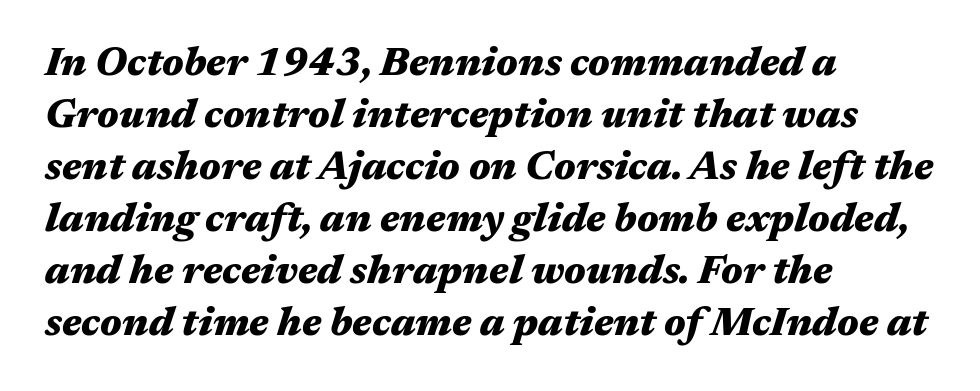
{"italic": "yes", "lean": "right", "slant_degrees": 17, "bold": "yes", "weight": "heavy", "width": "wide", "stroke_contrast": "medium", "x_height": "medium", "monospaced": "no", "underline": "no", "align": "left", "line_spacing": "normal", "line_spacing_ratio": 1.3, "letter_spacing": "normal", "letter_spacing_em": 0.0, "glyph_px": 40}
